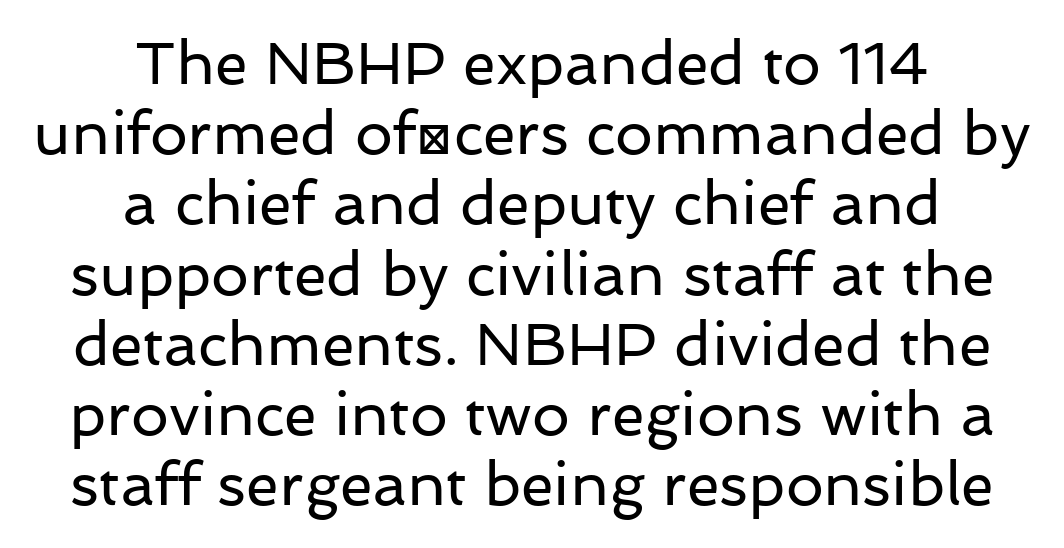
The image shows 60 px regular-weight sans-serif type, upright; set centered, line spacing 1.17x, normal letter spacing, not underlined; low stroke contrast and a medium x-height.
